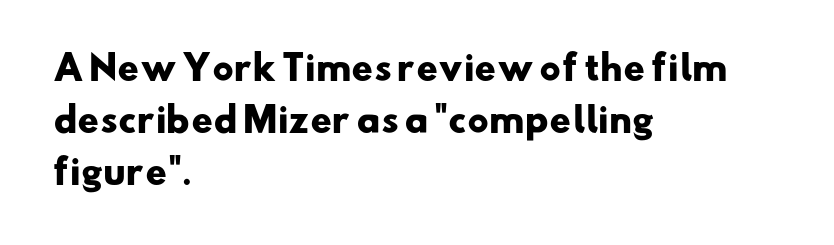
Q: Is the text bold? A: Yes.
Q: Is the typeface a serif or a sans-serif typeface? A: Sans-serif.
Q: Is the text underlined? A: No.
Q: How is the paragraph aligned? A: Left-aligned.
Q: Is the spacing between letters normal or unusually wide? A: Normal.
Q: Is the spacing between lines tight, normal or loose? A: Normal.
Q: Width (condensed, normal, or wide)? A: Wide.
Q: Stroke contrast? A: Low.
Q: x-height? A: Small.
Q: Monospaced? A: No.
